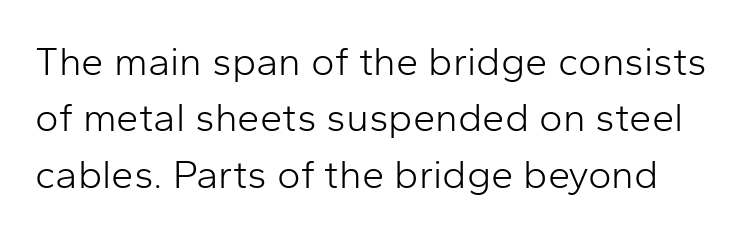
{"serif": "no", "italic": "no", "bold": "no", "weight": "light", "width": "normal", "stroke_contrast": "low", "x_height": "medium", "monospaced": "no", "underline": "no", "line_spacing": "normal", "line_spacing_ratio": 1.41, "letter_spacing": "normal", "letter_spacing_em": 0.0, "glyph_px": 40}
